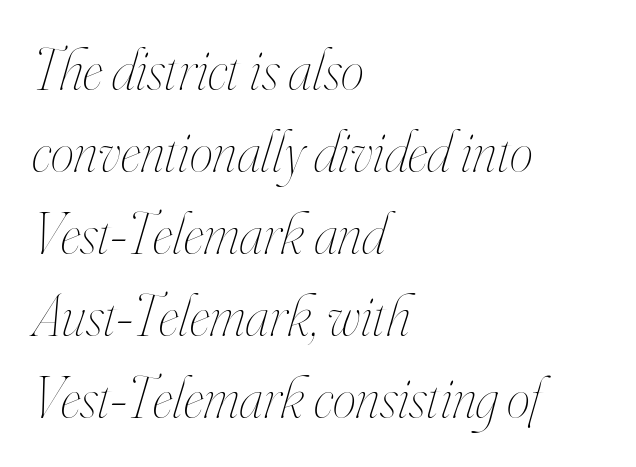
{"italic": "yes", "lean": "right", "slant_degrees": 16, "bold": "no", "weight": "thin", "width": "condensed", "stroke_contrast": "high", "x_height": "small", "monospaced": "no", "underline": "no", "align": "left", "line_spacing": "normal", "line_spacing_ratio": 1.39, "letter_spacing": "normal", "letter_spacing_em": 0.0, "glyph_px": 59}
